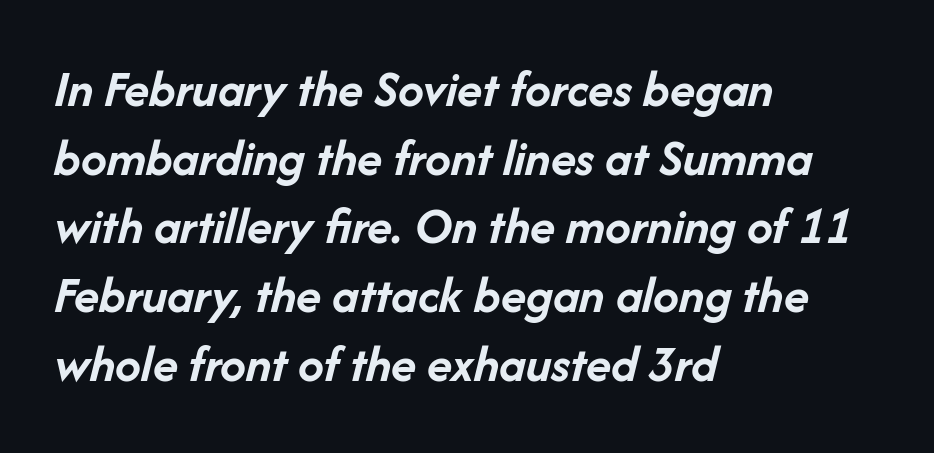
You'd pick this weight for a headline — it's a proper bold. Character widths vary here, with narrow letters taking less room than wide ones. The typography opts for an oblique posture over an upright one. Descenders are the only things crossing below the line. Each line starts at the same left margin while the right side varies.
